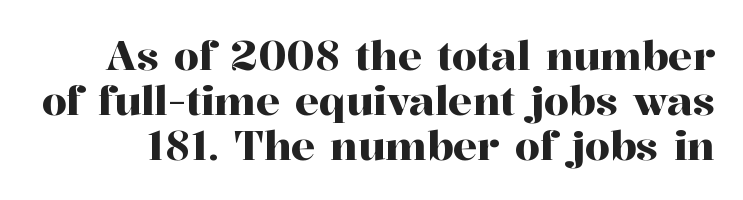
The image shows 40 px serif type, upright; set tight line spacing (1.12x), normal letter spacing, not underlined; high stroke contrast and a medium x-height.
